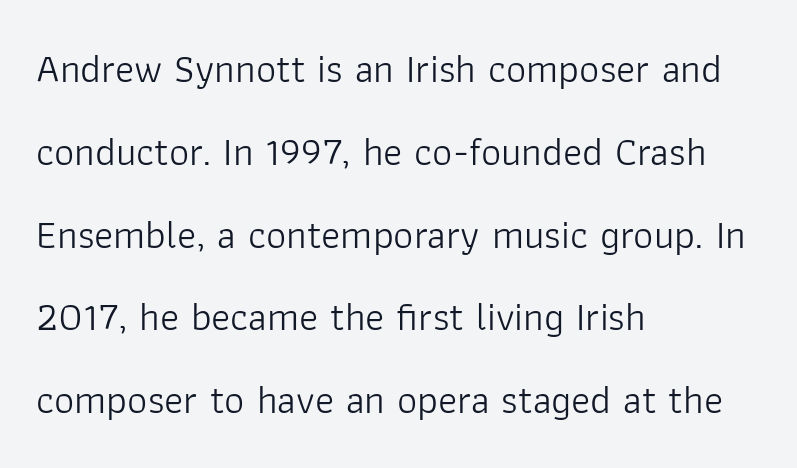
{"serif": "no", "italic": "no", "bold": "no", "weight": "light", "width": "normal", "stroke_contrast": "low", "x_height": "medium", "monospaced": "no", "underline": "no", "align": "left", "line_spacing": "loose", "line_spacing_ratio": 2.07, "letter_spacing": "normal", "letter_spacing_em": 0.0, "glyph_px": 40}
